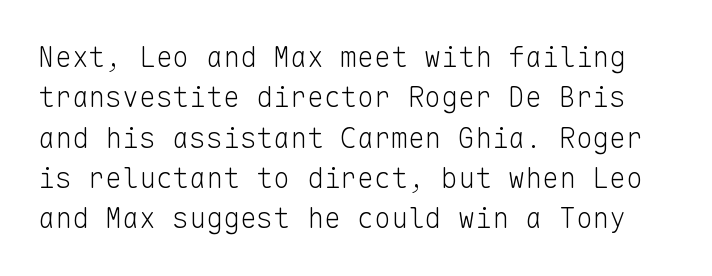
Font category for this specimen: sans-serif. Does extra space separate the letters? No, they use regular spacing. These lines are rendered in a fixed-pitch font. A quiet, ordinary-to-light weight characterises the typeface. The zone under the glyphs is completely vacant. The letters stand upright; this is a roman face.
